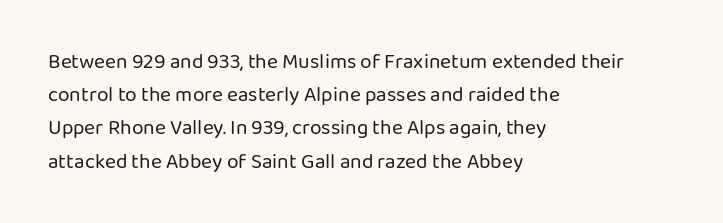
{"italic": "no", "bold": "no", "underline": "no", "align": "left", "line_spacing": "normal", "line_spacing_ratio": 1.58, "letter_spacing": "normal", "letter_spacing_em": 0.0, "glyph_px": 21}
